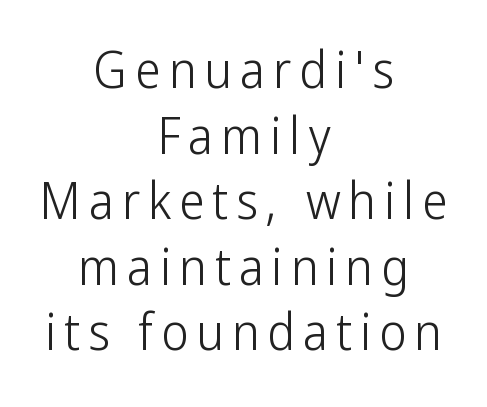
The image shows 52 px light, condensed sans-serif type, upright; set centered, normal line spacing (1.26x), not underlined; low stroke contrast and a medium x-height.
